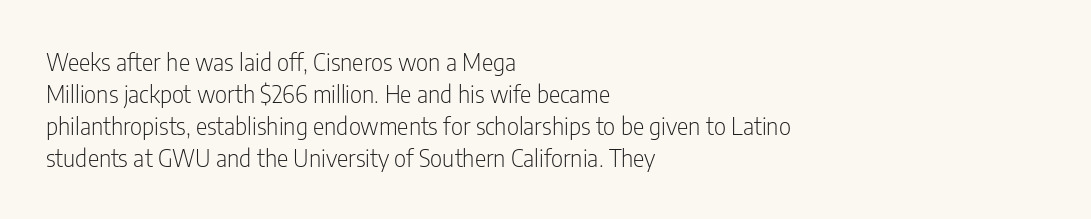
{"italic": "no", "bold": "no", "underline": "no", "align": "left", "line_spacing": "normal", "line_spacing_ratio": 1.33, "letter_spacing": "normal", "letter_spacing_em": 0.0, "glyph_px": 24}
